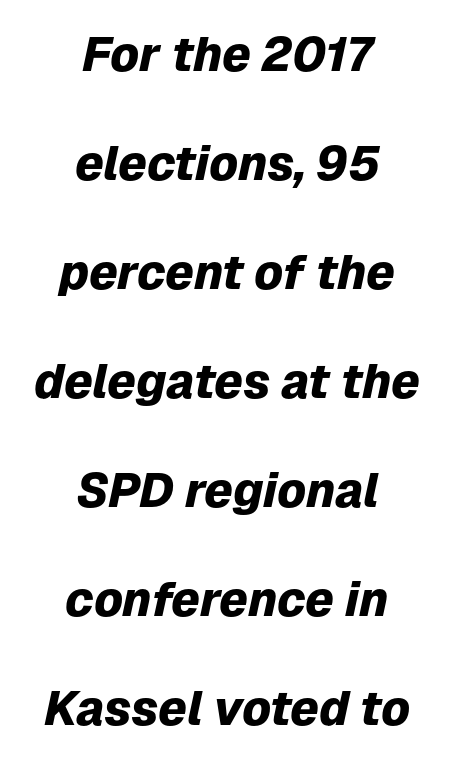
The image shows 48 px heavy type, italic (leaning right); set centered, loose line spacing (2.27x), normal letter spacing, not underlined; low stroke contrast and a medium x-height.
